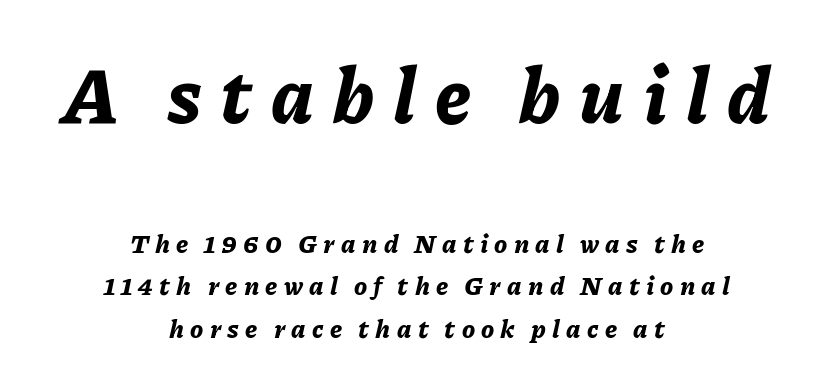
The image shows 77 px bold type, italic (leaning right); set centered, normal line spacing (1.63x), unusually wide letter spacing (+0.24 em), not underlined; the first (top) block is 2.96x larger; low stroke contrast and a medium x-height.
